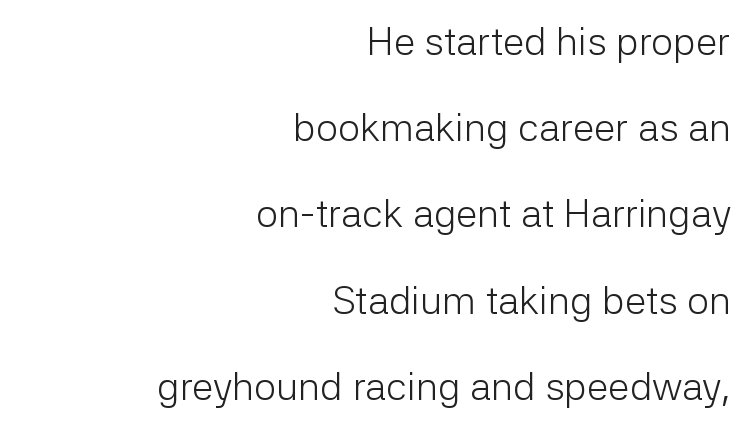
A typesetter would mark this as roman, not italic. Note: no serifs on the glyphs. Descenders are the only things crossing below the line. You could not count columns in this text — the font is proportionally spaced.
